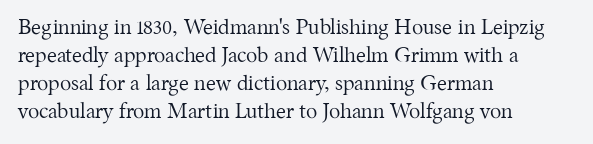
The image shows 21 px text type, upright; set left-aligned, normal line spacing (1.34x), normal letter spacing, not underlined.
